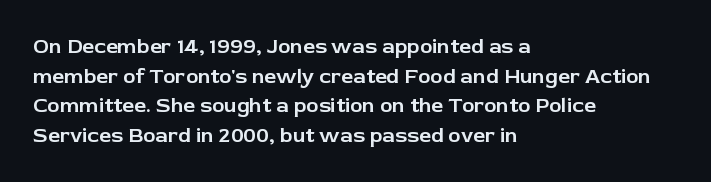
The image shows 21 px text type, upright; set left-aligned, normal line spacing (1.41x), normal letter spacing, not underlined.
